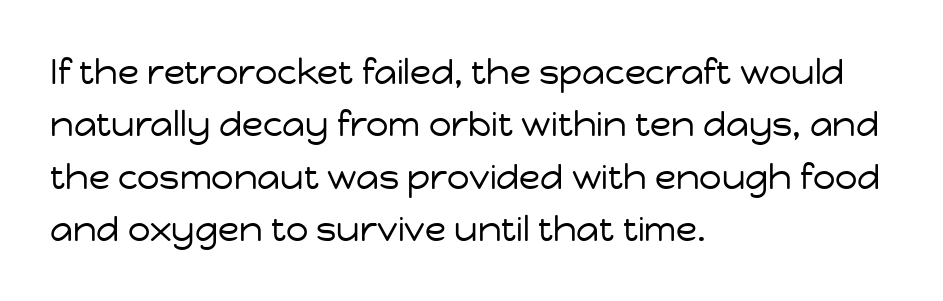
This rendering features lettering with no underline. A typesetter would call this proportional, since set widths differ per character. Line spacing here is normal. The type sits square on the baseline with zero lean.
